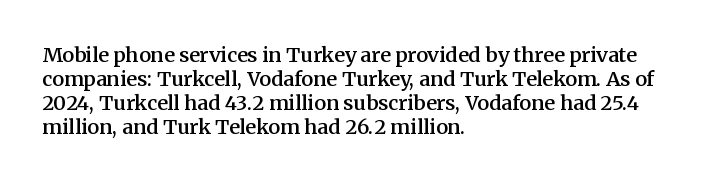
The image shows 20 px text type, upright; set left-aligned, line spacing 1.2x, normal letter spacing, not underlined.
